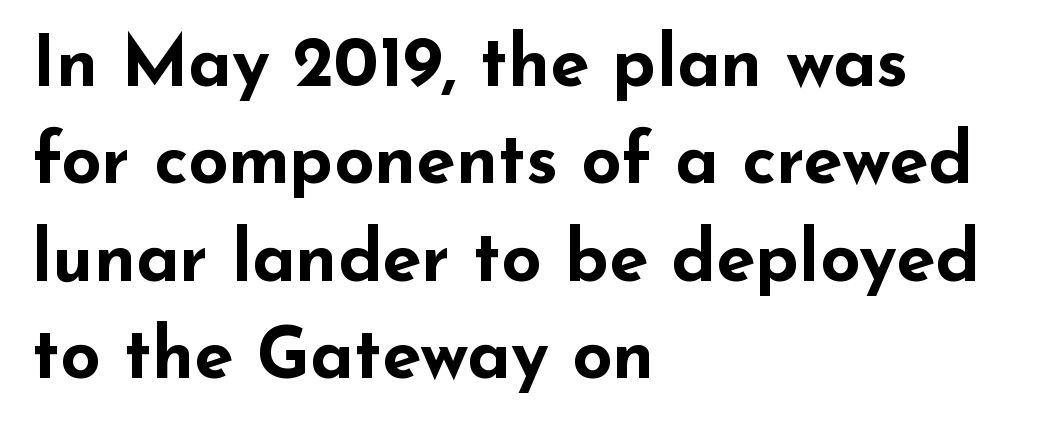
The image shows 71 px bold, wide sans-serif type, upright; set left-aligned, normal line spacing (1.37x), normal letter spacing, not underlined; low stroke contrast and a small x-height.
